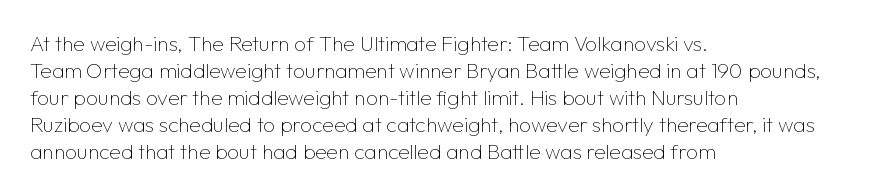
The passage shown is not underscored anywhere. Summary of vertical rhythm: regular, with standard interline spacing. The rag falls on the right side of this text block. Notice how the stems are strictly vertical — no italics here. Vertical stems look standard width or narrower in stroke.
